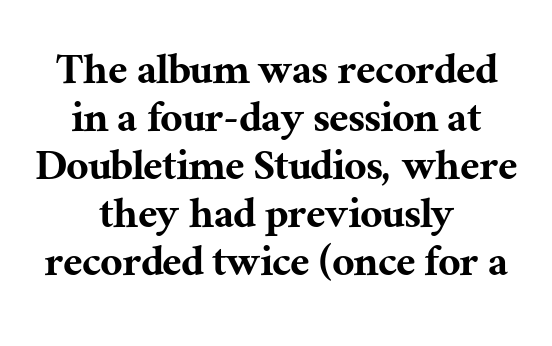
{"serif": "yes", "italic": "no", "width": "normal", "stroke_contrast": "medium", "x_height": "medium", "monospaced": "no", "underline": "no", "align": "center", "line_spacing": "tight", "line_spacing_ratio": 0.98, "letter_spacing": "normal", "letter_spacing_em": 0.0, "glyph_px": 49}
